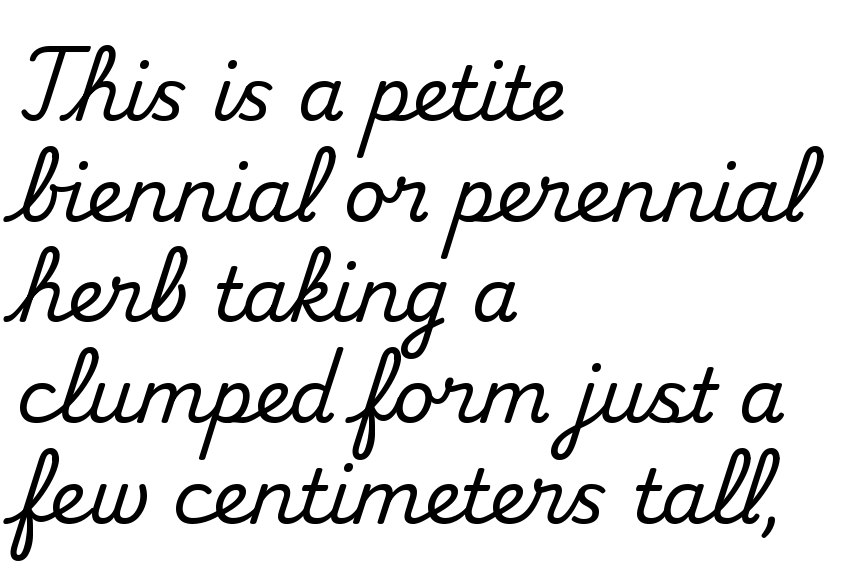
This sample has the flowing, uneven cadence of proportional lettering. Beneath every word, the page is bare. Letterform terminals end in serifs throughout the passage. How would I describe the line gaps? Plain and ordinary. Leftover space on each line is placed entirely after the last word.
